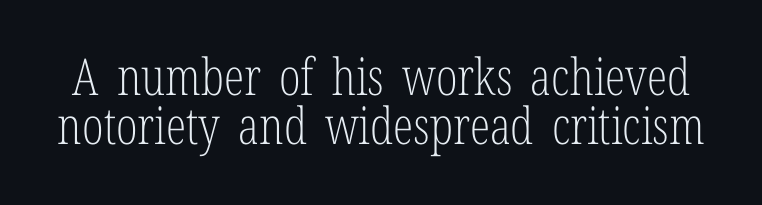
The image shows 51 px light, condensed serif type, upright; set tight line spacing (0.97x), normal letter spacing, not underlined; low stroke contrast and a medium x-height.
